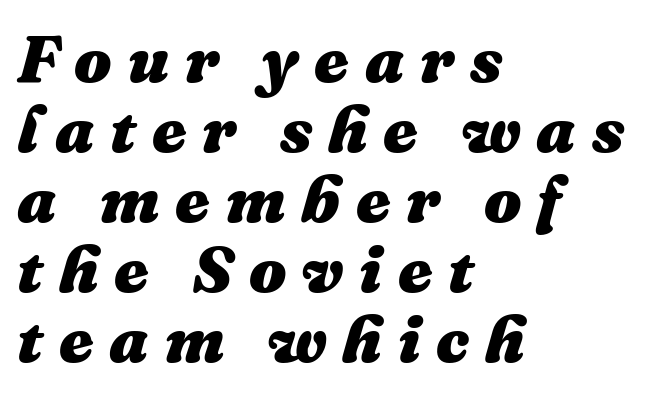
One glance says dense: line gaps are narrower than usual. These lines were composed using italics. Underline: absent. Does the copy run flush right? No — it runs flush left.
